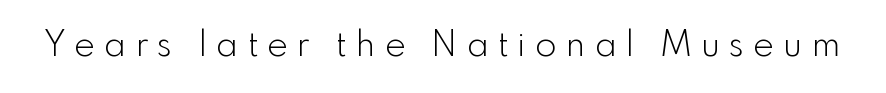
{"serif": "no", "italic": "no", "bold": "no", "weight": "light", "width": "normal", "x_height": "small", "monospaced": "no", "underline": "no", "letter_spacing": "wide", "letter_spacing_em": 0.27, "glyph_px": 35}
